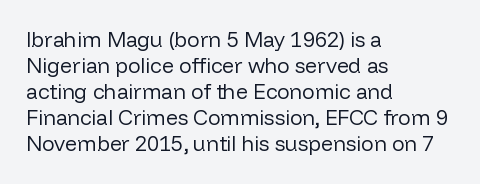
Q: Is the text bold? A: No.
Q: Is the text italic (slanted)? A: No, it is upright.
Q: Is the text underlined? A: No.
Q: How is the paragraph aligned? A: Left-aligned.
Q: Is the spacing between letters normal or unusually wide? A: Normal.
